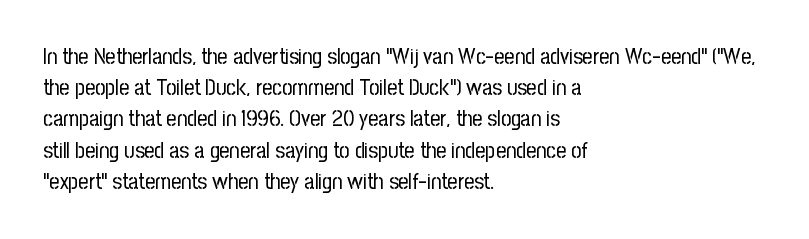
Q: Is the text bold? A: No.
Q: Is the text italic (slanted)? A: No, it is upright.
Q: Is the text underlined? A: No.
Q: How is the paragraph aligned? A: Left-aligned.
Q: Is the spacing between letters normal or unusually wide? A: Normal.
Q: Is the spacing between lines tight, normal or loose? A: Normal.
